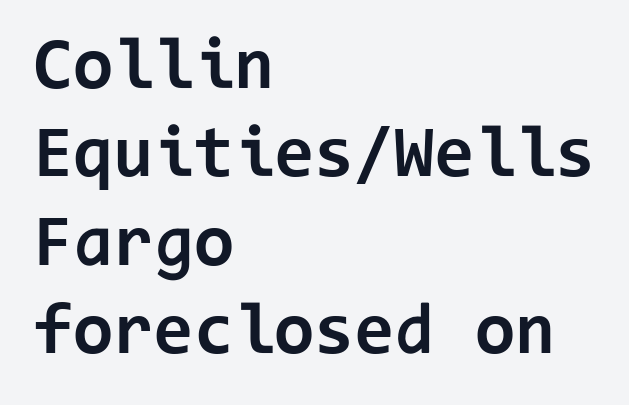
Q: Is the text bold? A: Yes.
Q: Is the text italic (slanted)? A: No, it is upright.
Q: Is the typeface a serif or a sans-serif typeface? A: Sans-serif.
Q: Is the text underlined? A: No.
Q: How is the paragraph aligned? A: Left-aligned.
Q: Is the spacing between letters normal or unusually wide? A: Normal.
Q: Width (condensed, normal, or wide)? A: Normal.
Q: Stroke contrast? A: Low.
Q: x-height? A: Medium.
Q: Monospaced? A: Yes.
